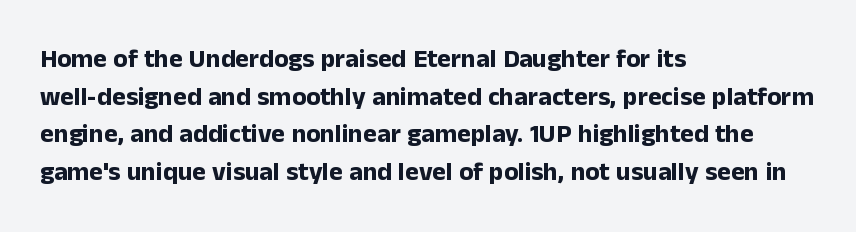
On the weight axis this lands at bold, roughly 700. Words float on clear page, feet unadorned. Interline gaps are of average width in this sample. The rendering keeps characters at their native spacing. In terms of posture, this sample is upright.
